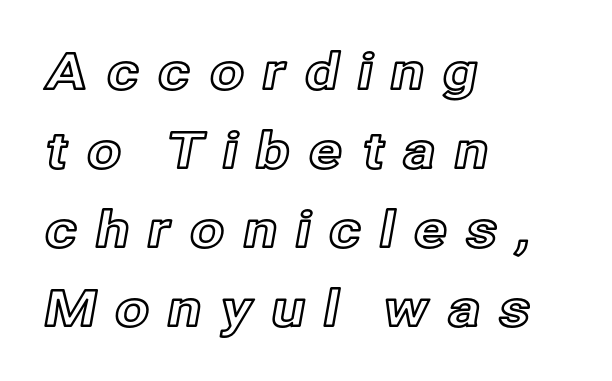
A typesetter would call this proportional, since set widths differ per character. This sample is left-justified, so line endings fall wherever the words run out. Inter-character spacing is expanded well beyond the font's built-in metrics. The lines sit at an ordinary, default distance from one another. Any mark beneath the type? The region is blank.
